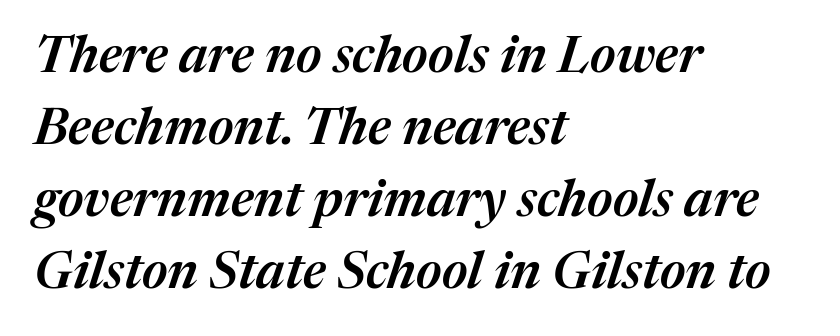
The passage shown stacks its lines at a standard gap. Style check: oblique. Honestly, the letter spacing is just normal — you wouldn't notice it. Proportional: the letters do not fall into vertical columns.
